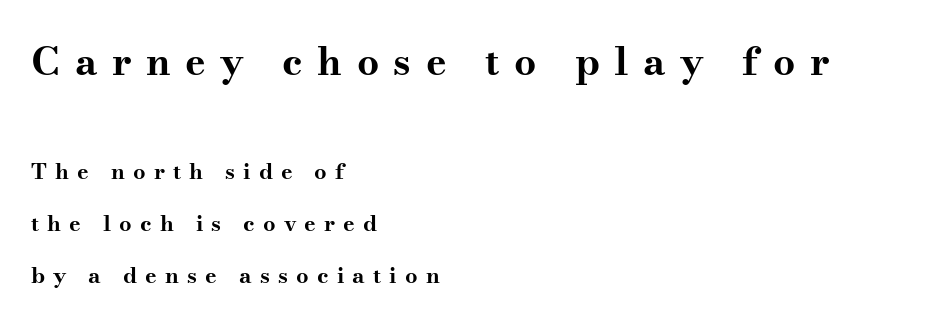
Q: Is the text bold? A: Yes.
Q: Is the text italic (slanted)? A: No, it is upright.
Q: Is the typeface a serif or a sans-serif typeface? A: Serif.
Q: Is the text underlined? A: No.
Q: How is the paragraph aligned? A: Left-aligned.
Q: Is the spacing between letters normal or unusually wide? A: Unusually wide.
Q: Is the spacing between lines tight, normal or loose? A: Loose.
Q: Which block of text is set in a larger size, the first (top) or the second (bottom)? A: The first (top) one.
Q: Width (condensed, normal, or wide)? A: Wide.
Q: Stroke contrast? A: Medium.
Q: x-height? A: Small.
Q: Monospaced? A: No.
